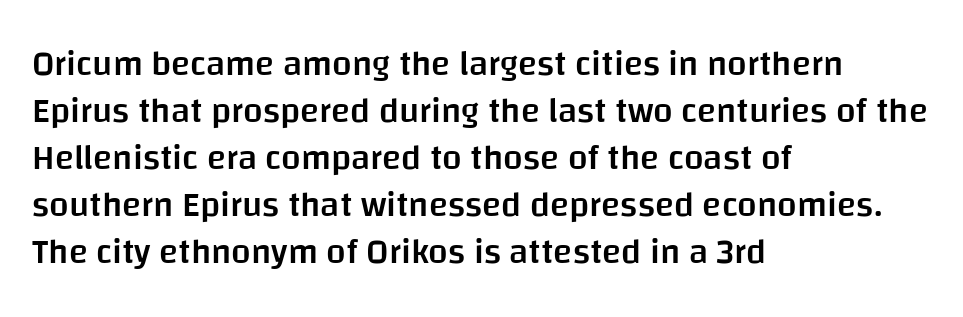
Q: Is the text bold? A: Semi-bold.
Q: Is the text italic (slanted)? A: No, it is upright.
Q: Is the typeface a serif or a sans-serif typeface? A: Sans-serif.
Q: Is the text underlined? A: No.
Q: How is the paragraph aligned? A: Left-aligned.
Q: Is the spacing between letters normal or unusually wide? A: Normal.
Q: Is the spacing between lines tight, normal or loose? A: Normal.
Q: Width (condensed, normal, or wide)? A: Normal.
Q: Stroke contrast? A: Low.
Q: x-height? A: Large.
Q: Monospaced? A: No.
